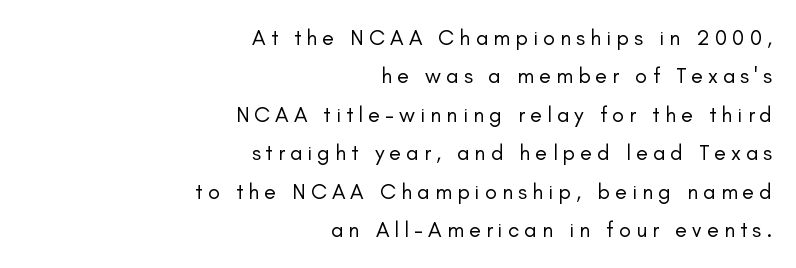
{"italic": "no", "bold": "no", "underline": "no", "align": "right", "line_spacing_ratio": 1.75, "letter_spacing": "wide", "letter_spacing_em": 0.23, "glyph_px": 22}
